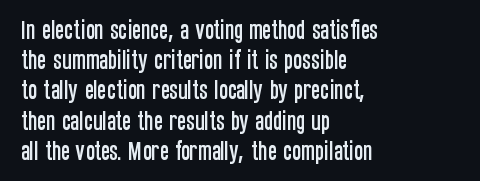
Q: Is the text italic (slanted)? A: No, it is upright.
Q: Is the text underlined? A: No.
Q: How is the paragraph aligned? A: Left-aligned.
Q: Is the spacing between letters normal or unusually wide? A: Normal.
Q: Is the spacing between lines tight, normal or loose? A: Normal.
